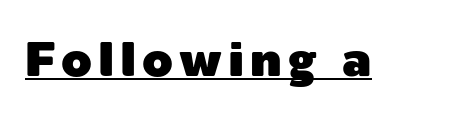
{"serif": "no", "italic": "no", "width": "normal", "x_height": "medium", "monospaced": "no", "underline": "yes", "glyph_px": 49}
